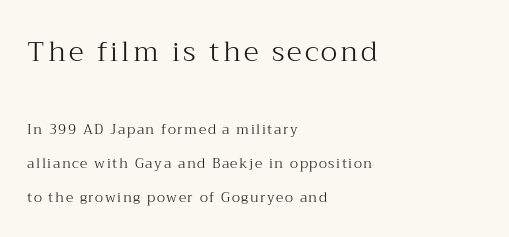
The typeface chosen for these lines features serifs. The letters stand straight up with perfectly vertical stems. The earlier block is typeset at a bigger size than the later block. Underlining? Definitely not there. Here the designer chose a conventional face with non-uniform glyph widths.
